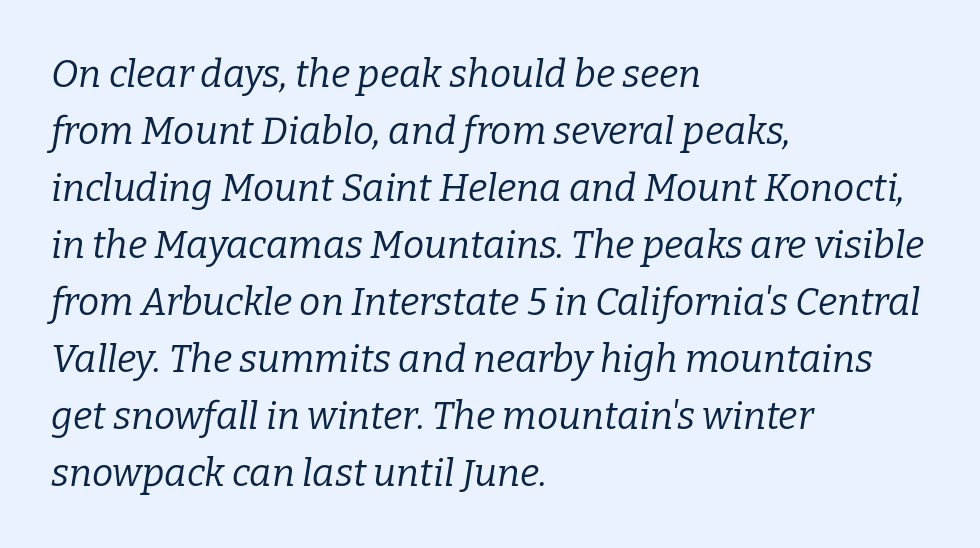
Q: Is the text bold? A: No.
Q: Is the text italic (slanted)? A: Yes, it leans right by about 9 degrees.
Q: Is the typeface a serif or a sans-serif typeface? A: Serif.
Q: Is the text underlined? A: No.
Q: How is the paragraph aligned? A: Left-aligned.
Q: Is the spacing between letters normal or unusually wide? A: Normal.
Q: Is the spacing between lines tight, normal or loose? A: Normal.
Q: Width (condensed, normal, or wide)? A: Normal.
Q: Stroke contrast? A: Low.
Q: x-height? A: Medium.
Q: Monospaced? A: No.
